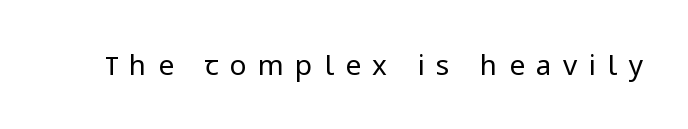
{"serif": "no", "italic": "no", "bold": "no", "weight": "regular", "width": "normal", "stroke_contrast": "low", "x_height": "medium", "monospaced": "no", "underline": "no", "letter_spacing": "wide", "letter_spacing_em": 0.41, "glyph_px": 28}
